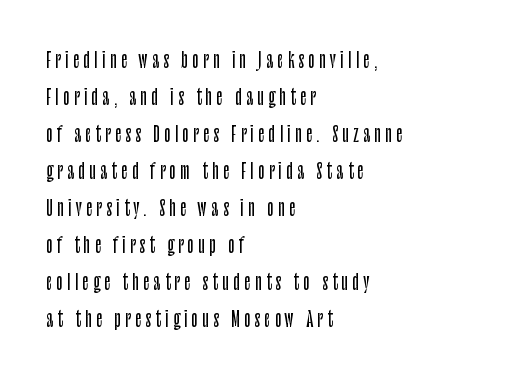
{"italic": "no", "underline": "no", "align": "left", "line_spacing_ratio": 1.76, "letter_spacing": "wide", "letter_spacing_em": 0.21, "glyph_px": 21}
